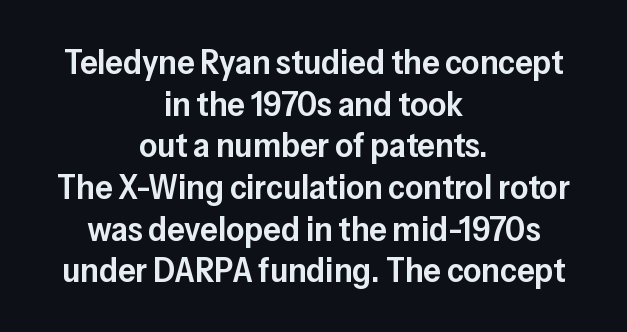
Q: Is the text bold? A: Semi-bold.
Q: Is the text italic (slanted)? A: No, it is upright.
Q: Is the typeface a serif or a sans-serif typeface? A: Sans-serif.
Q: Is the text underlined? A: No.
Q: How is the paragraph aligned? A: Centered.
Q: Is the spacing between letters normal or unusually wide? A: Normal.
Q: Width (condensed, normal, or wide)? A: Normal.
Q: Stroke contrast? A: Low.
Q: x-height? A: Medium.
Q: Monospaced? A: No.
